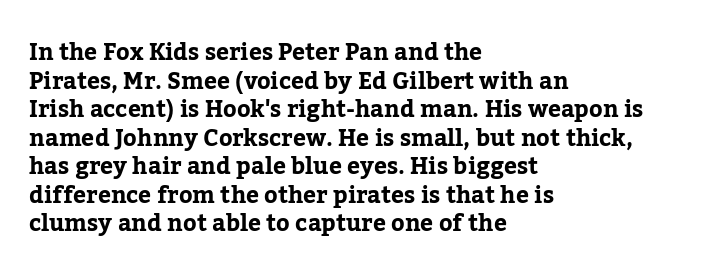
Each line starts at the same left margin while the right side varies. This sample uses plain, unmodified letter spacing. Only glyphs here, with clear space below each row. The letters stand upright; this is a roman face.
